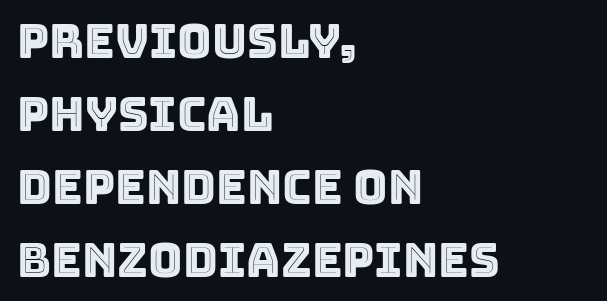
The image shows 47 px text type, upright; set left-aligned, normal line spacing (1.55x), normal letter spacing, not underlined; a large x-height.
